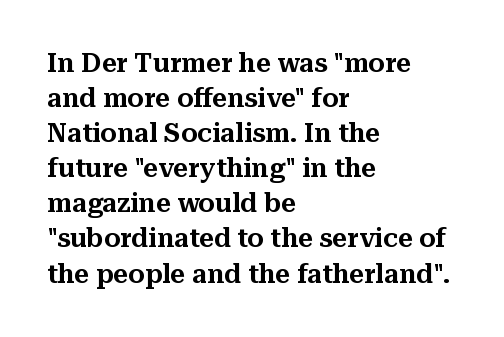
{"italic": "no", "underline": "no", "align": "left", "line_spacing": "normal", "line_spacing_ratio": 1.35, "letter_spacing": "normal", "letter_spacing_em": 0.0, "glyph_px": 26}
